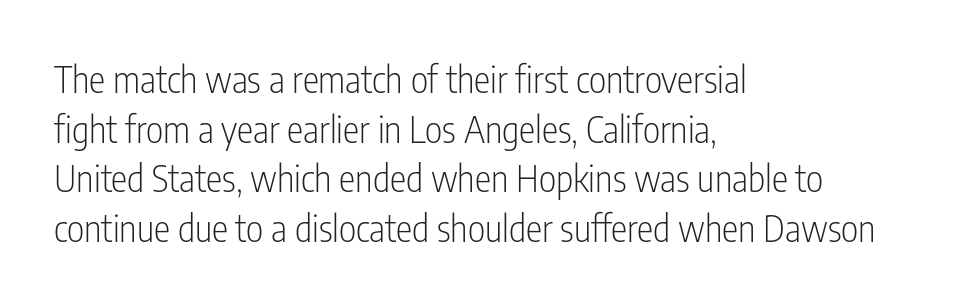
{"serif": "no", "italic": "no", "bold": "no", "weight": "light", "width": "condensed", "stroke_contrast": "low", "x_height": "medium", "monospaced": "no", "underline": "no", "align": "left", "line_spacing": "normal", "line_spacing_ratio": 1.34, "letter_spacing": "normal", "letter_spacing_em": 0.0, "glyph_px": 37}
